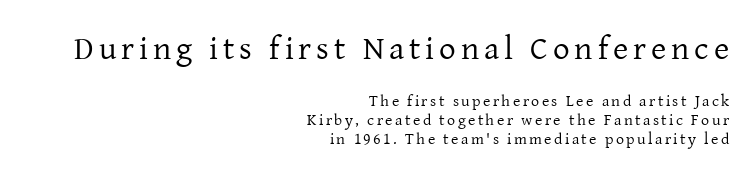
{"serif": "yes", "italic": "no", "bold": "no", "weight": "regular", "width": "normal", "stroke_contrast": "low", "x_height": "medium", "monospaced": "no", "underline": "no", "align": "right", "line_spacing_ratio": 1.19, "larger_block": "first", "size_ratio": 2.06, "glyph_px": 33}
